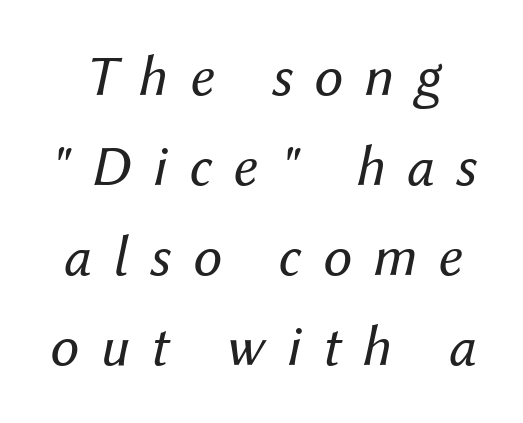
The whole block is typeset with a tilt. Ink coverage per letter is moderate at most. Short note: letters widely spaced. The gap between lines stays unmarked. Proportional: the letters do not fall into vertical columns. The space between consecutive lines is moderate.
